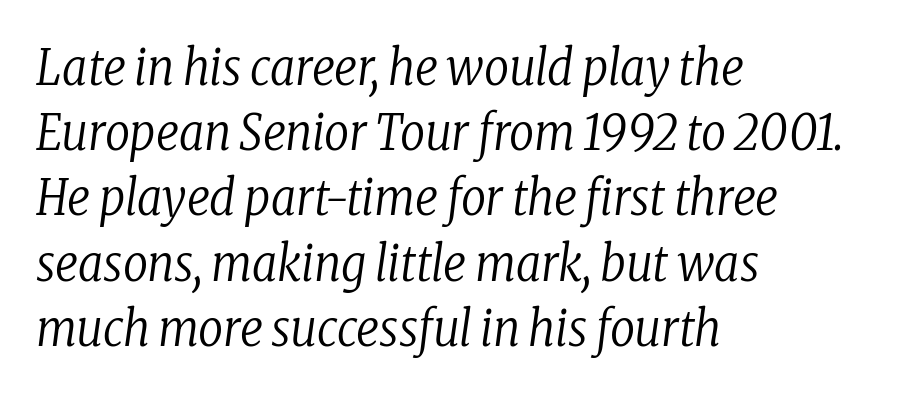
Q: Is the text bold? A: No.
Q: Is the text italic (slanted)? A: Yes, it leans right by about 8 degrees.
Q: Is the typeface a serif or a sans-serif typeface? A: Serif.
Q: Is the text underlined? A: No.
Q: How is the paragraph aligned? A: Left-aligned.
Q: Is the spacing between letters normal or unusually wide? A: Normal.
Q: Is the spacing between lines tight, normal or loose? A: Normal.
Q: Width (condensed, normal, or wide)? A: Condensed.
Q: Stroke contrast? A: Low.
Q: x-height? A: Medium.
Q: Monospaced? A: No.
